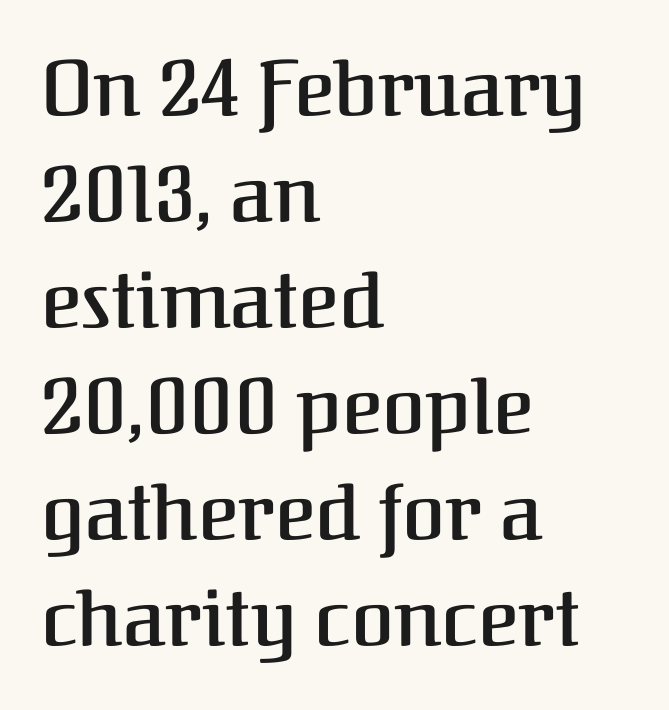
The image shows 78 px semibold serif type, upright; set left-aligned, normal line spacing (1.36x), normal letter spacing, not underlined; medium stroke contrast and a medium x-height.
